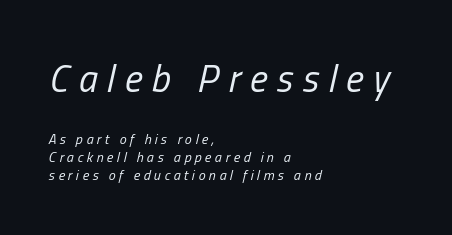
The image shows 38 px regular-weight, condensed type, italic (leaning right); set left-aligned, normal line spacing (1.3x), unusually wide letter spacing (+0.25 em), not underlined; the first (top) block is 2.71x larger; low stroke contrast and a medium x-height.
